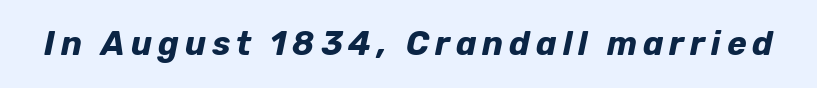
The image shows 33 px bold type, italic (leaning right); set not underlined; low stroke contrast and a medium x-height.
